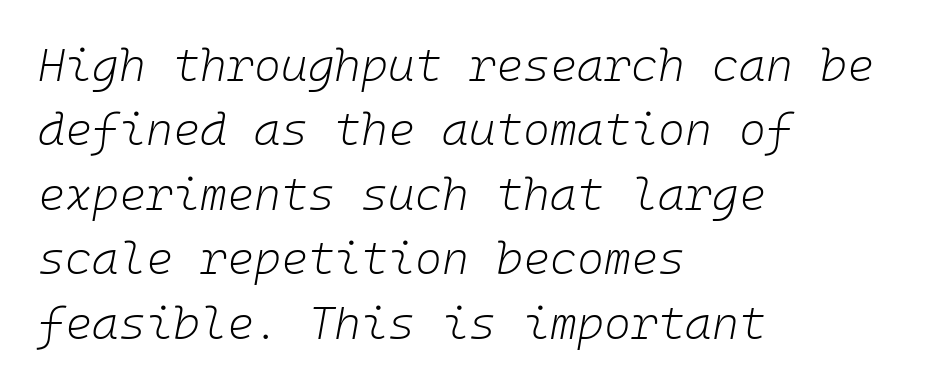
Q: Is the text bold? A: No.
Q: Is the text italic (slanted)? A: Yes, it leans right by about 10 degrees.
Q: Is the text underlined? A: No.
Q: How is the paragraph aligned? A: Left-aligned.
Q: Is the spacing between letters normal or unusually wide? A: Normal.
Q: Is the spacing between lines tight, normal or loose? A: Normal.
Q: Width (condensed, normal, or wide)? A: Normal.
Q: Stroke contrast? A: Low.
Q: x-height? A: Medium.
Q: Monospaced? A: Yes.
